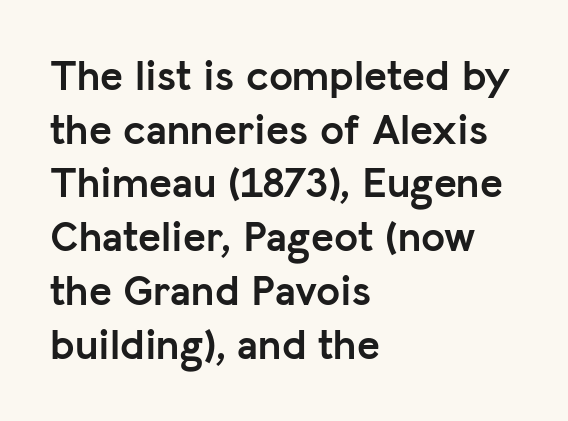
The image shows 43 px semibold sans-serif type, upright; set left-aligned, normal line spacing (1.25x), normal letter spacing, not underlined; low stroke contrast and a medium x-height.
